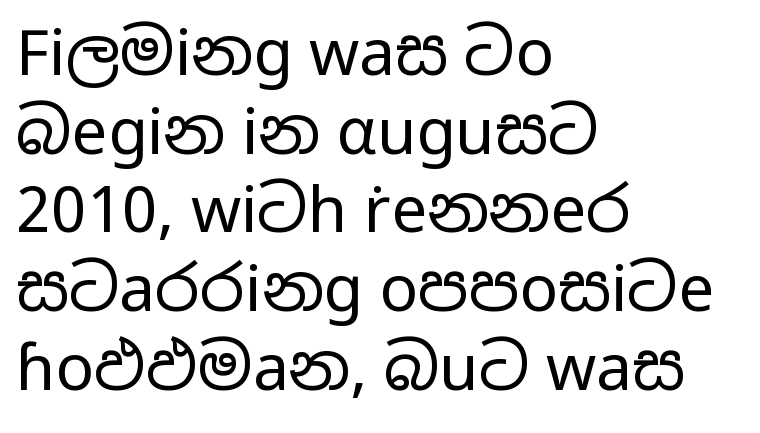
The image shows 64 px regular-weight, wide sans-serif type, upright; set left-aligned, line spacing 1.23x, normal letter spacing, not underlined; low stroke contrast and a medium x-height.
